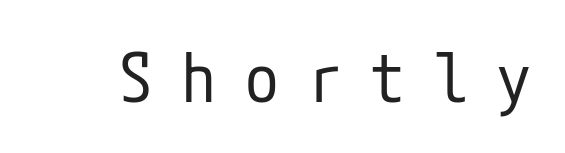
The image shows 67 px regular-weight, condensed sans-serif type, upright; set unusually wide letter spacing (+0.44 em), not underlined; low stroke contrast and a medium x-height.
